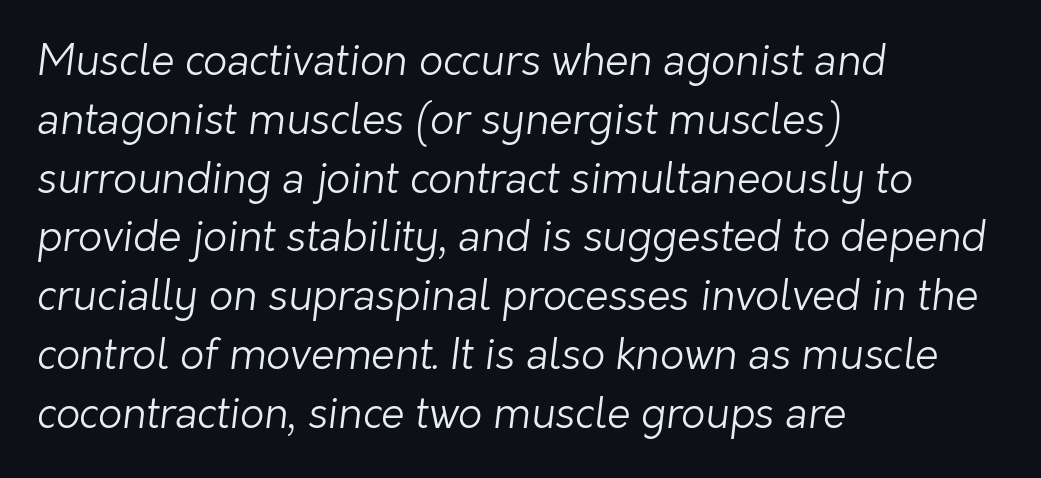
Q: Is the text bold? A: No.
Q: Is the typeface a serif or a sans-serif typeface? A: Sans-serif.
Q: Is the text underlined? A: No.
Q: How is the paragraph aligned? A: Left-aligned.
Q: Is the spacing between letters normal or unusually wide? A: Normal.
Q: Is the spacing between lines tight, normal or loose? A: Normal.
Q: Width (condensed, normal, or wide)? A: Normal.
Q: Stroke contrast? A: Low.
Q: x-height? A: Medium.
Q: Monospaced? A: No.
